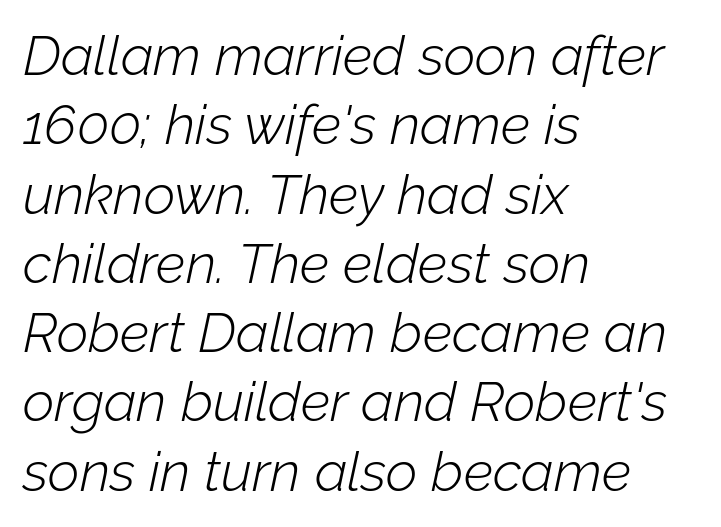
{"italic": "yes", "lean": "right", "slant_degrees": 12, "bold": "no", "weight": "light", "width": "normal", "stroke_contrast": "low", "x_height": "medium", "monospaced": "no", "underline": "no", "align": "left", "line_spacing": "normal", "line_spacing_ratio": 1.26, "letter_spacing": "normal", "letter_spacing_em": 0.0, "glyph_px": 55}
